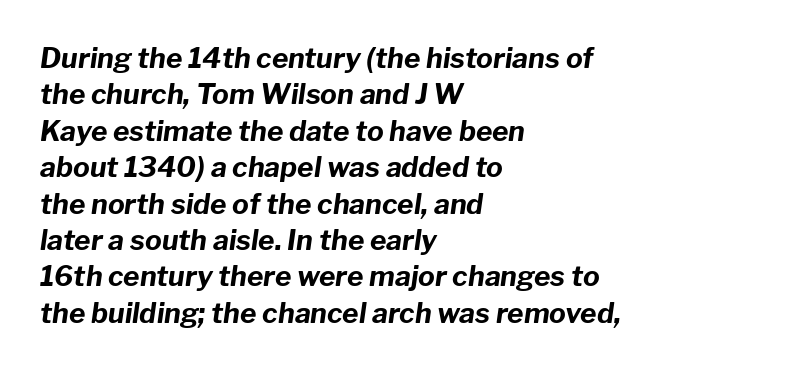
Designer's note — italics engaged. Varying glyph widths throughout — classic text-font behaviour. These words are printed bold, with thick strokes throughout. Quick note: underline off.
